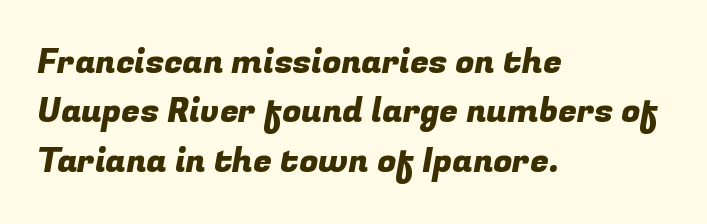
The image shows 34 px sans-serif type; set left-aligned, normal line spacing (1.45x), normal letter spacing, not underlined; low stroke contrast and a medium x-height.
